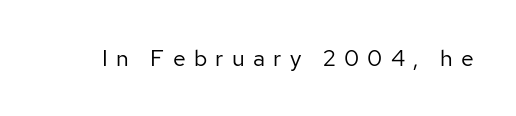
Q: Is the text bold? A: No.
Q: Is the text italic (slanted)? A: No, it is upright.
Q: Is the text underlined? A: No.
Q: Is the spacing between letters normal or unusually wide? A: Unusually wide.
